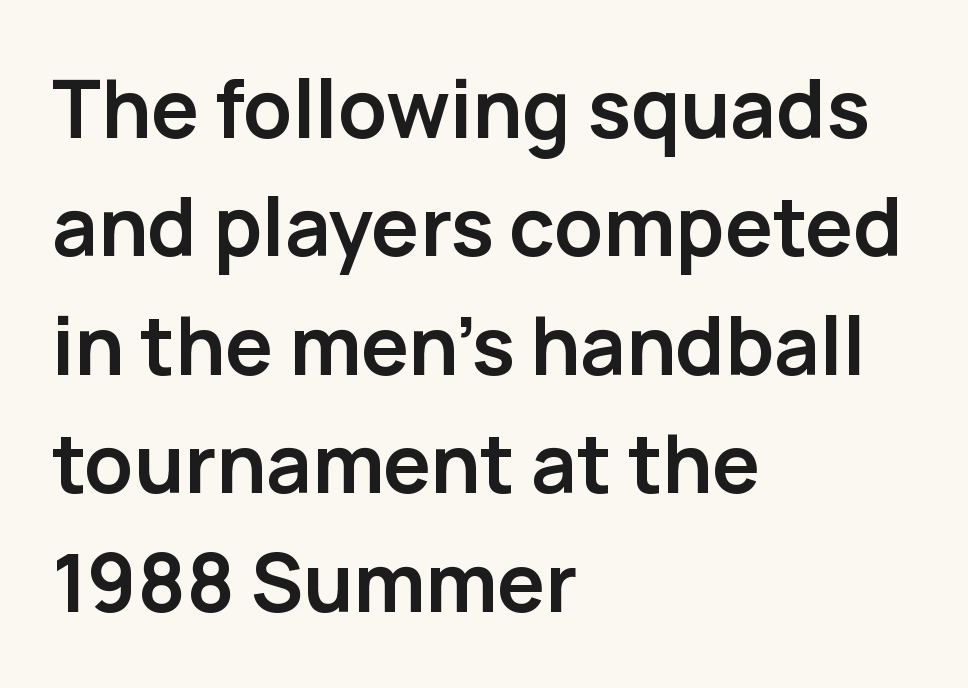
Q: Is the text bold? A: Yes.
Q: Is the text italic (slanted)? A: No, it is upright.
Q: Is the typeface a serif or a sans-serif typeface? A: Sans-serif.
Q: Is the text underlined? A: No.
Q: How is the paragraph aligned? A: Left-aligned.
Q: Is the spacing between letters normal or unusually wide? A: Normal.
Q: Is the spacing between lines tight, normal or loose? A: Normal.
Q: Width (condensed, normal, or wide)? A: Normal.
Q: Stroke contrast? A: Low.
Q: x-height? A: Medium.
Q: Monospaced? A: No.
